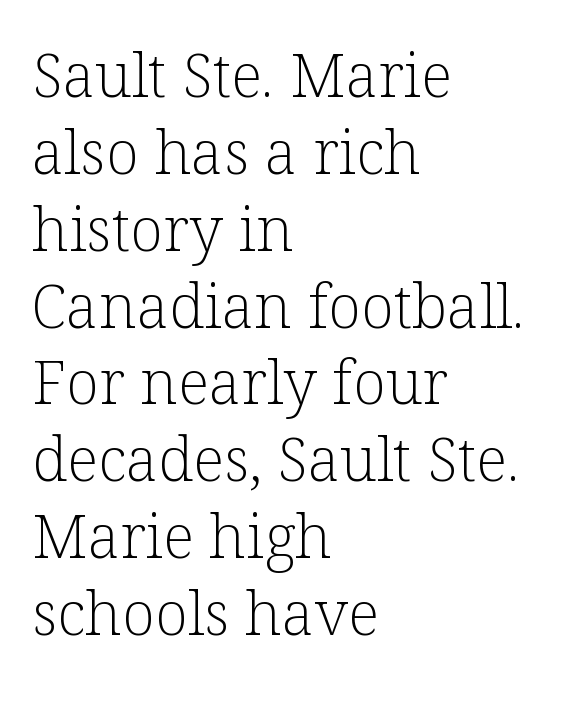
The image shows 61 px light serif type, upright; set left-aligned, normal line spacing (1.26x), normal letter spacing, not underlined; low stroke contrast and a medium x-height.
